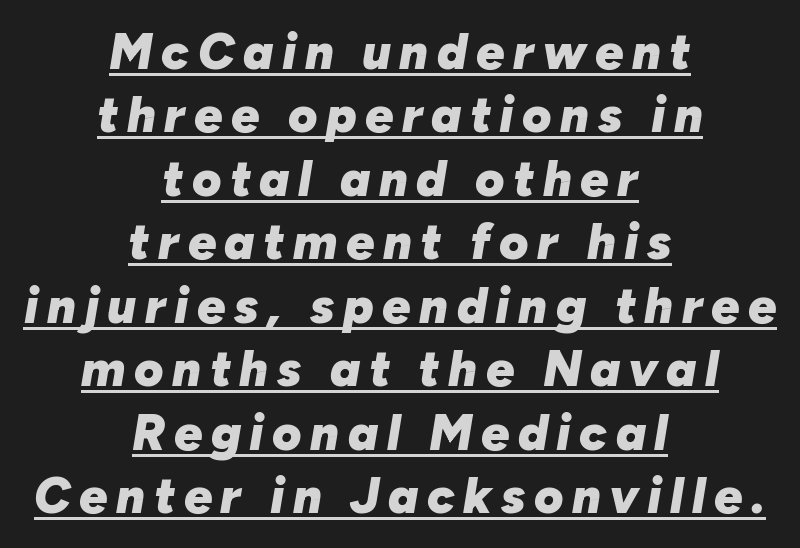
The line-height multiplier appears to be the usual default. Does the weight exceed regular? Yes, all the way to bold. Note the varied advance widths — an 'i' is clearly narrower than an 'm'. The lines are quadded center. Slant detected: the letters are inclined. Honestly, the underline is the first thing you notice here.
